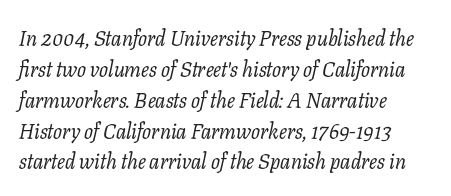
Spacing between characters is what you'd get straight out of the box. Baseline-to-baseline distance is the conventional proportion of letter height. Teacher's note: observe the even left margin — that is flush-left alignment. Unmarked baselines from the first word to the last.
